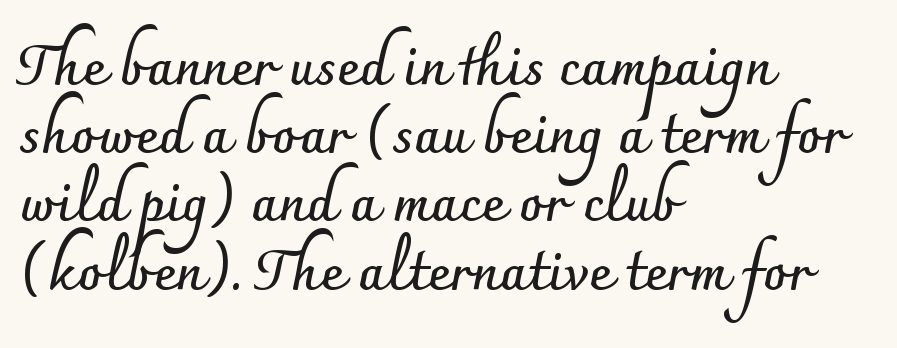
Tracking here is standard; glyphs follow each other at the usual distance. Heft: maximum for text — a bold. Font category for this specimen: sans-serif. Has an underline been added? It has not.
